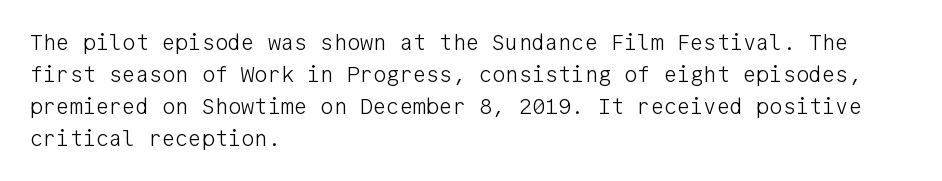
{"italic": "no", "bold": "no", "underline": "no", "align": "left", "line_spacing": "normal", "line_spacing_ratio": 1.45, "letter_spacing": "normal", "letter_spacing_em": 0.0, "glyph_px": 22}
